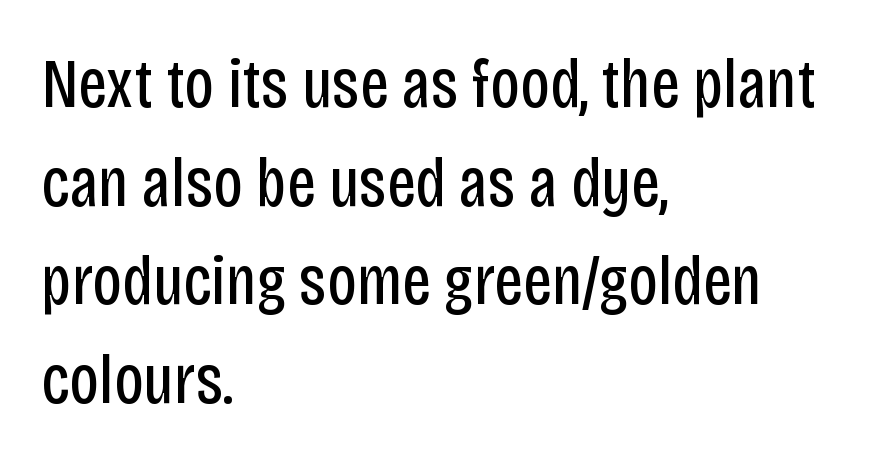
{"serif": "no", "italic": "no", "bold": "no", "weight": "regular", "width": "condensed", "stroke_contrast": "low", "x_height": "large", "monospaced": "no", "underline": "no", "align": "left", "line_spacing": "normal", "line_spacing_ratio": 1.41, "letter_spacing": "normal", "letter_spacing_em": 0.0, "glyph_px": 70}
